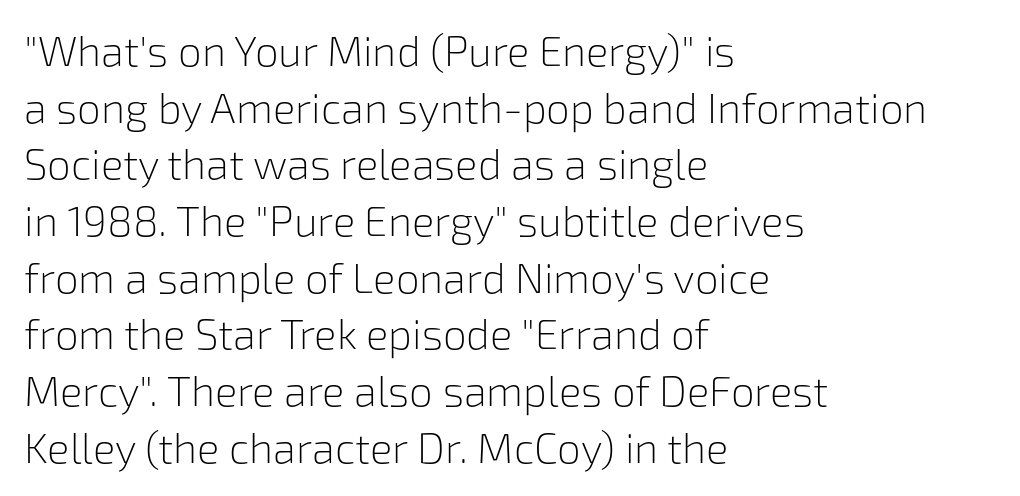
{"serif": "no", "italic": "no", "bold": "no", "weight": "light", "width": "normal", "stroke_contrast": "low", "x_height": "medium", "monospaced": "no", "underline": "no", "align": "left", "line_spacing": "normal", "line_spacing_ratio": 1.35, "letter_spacing": "normal", "letter_spacing_em": 0.0, "glyph_px": 42}
